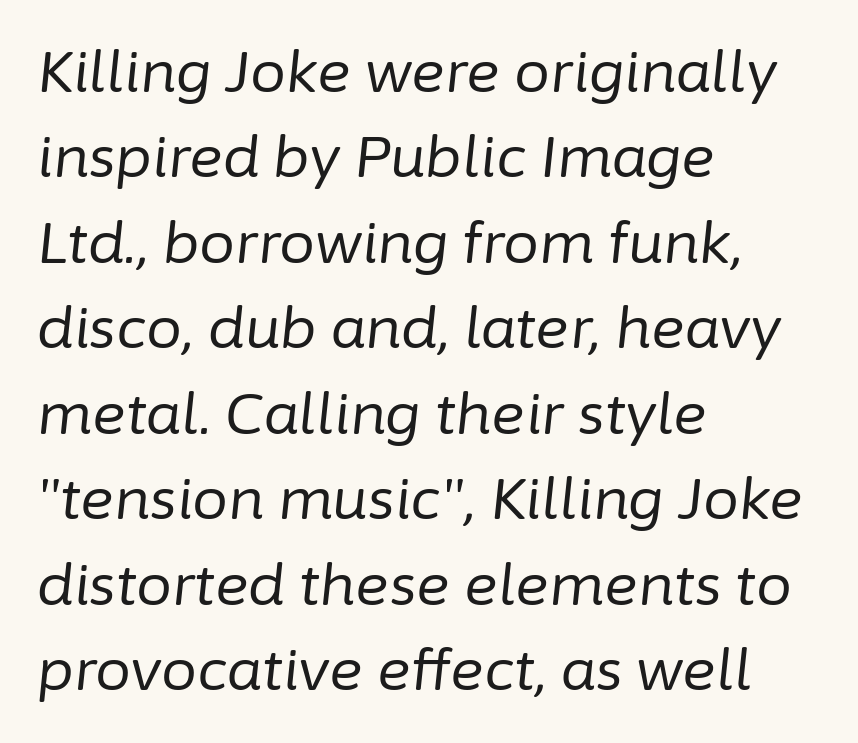
Q: Is the text bold? A: No.
Q: Is the text italic (slanted)? A: Yes, it leans right by about 6 degrees.
Q: Is the text underlined? A: No.
Q: How is the paragraph aligned? A: Left-aligned.
Q: Is the spacing between letters normal or unusually wide? A: Normal.
Q: Is the spacing between lines tight, normal or loose? A: Normal.
Q: Width (condensed, normal, or wide)? A: Normal.
Q: Stroke contrast? A: Low.
Q: x-height? A: Medium.
Q: Monospaced? A: No.
